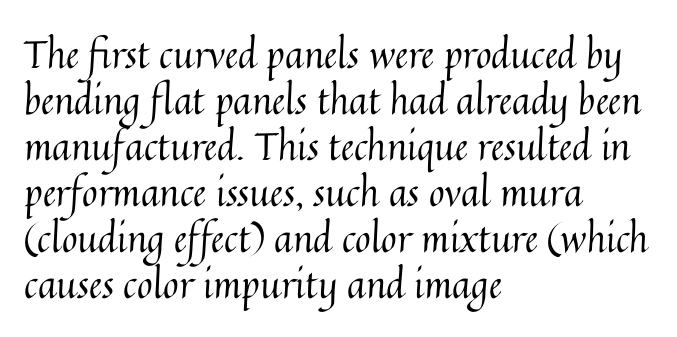
The image shows 38 px regular-weight type; set left-aligned, line spacing 1.21x, normal letter spacing, not underlined; medium stroke contrast and a medium x-height.
